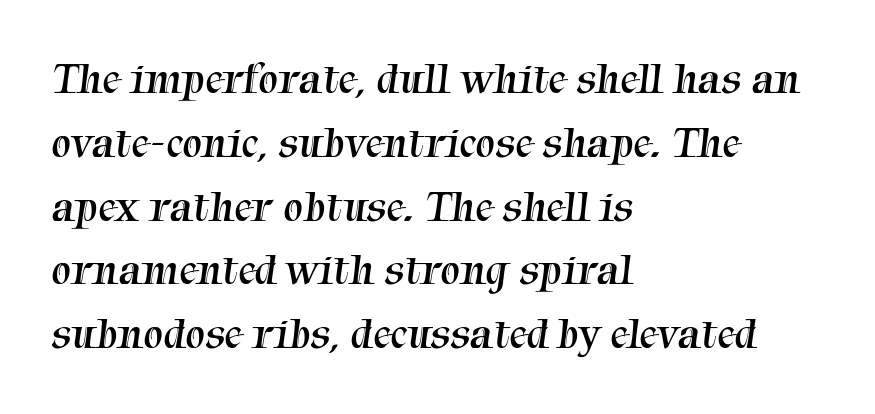
Q: Is the text bold? A: No.
Q: Is the typeface a serif or a sans-serif typeface? A: Serif.
Q: Is the text underlined? A: No.
Q: How is the paragraph aligned? A: Left-aligned.
Q: Is the spacing between letters normal or unusually wide? A: Normal.
Q: Is the spacing between lines tight, normal or loose? A: Normal.
Q: Width (condensed, normal, or wide)? A: Normal.
Q: Stroke contrast? A: Medium.
Q: x-height? A: Medium.
Q: Monospaced? A: No.
